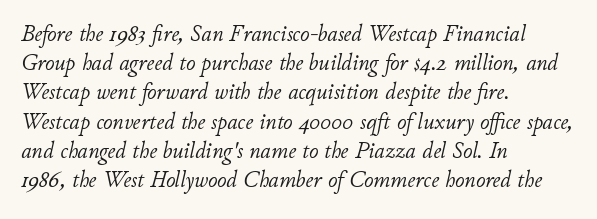
Q: Is the text bold? A: No.
Q: Is the text italic (slanted)? A: Yes, it leans right by about 11 degrees.
Q: Is the text underlined? A: No.
Q: How is the paragraph aligned? A: Left-aligned.
Q: Is the spacing between letters normal or unusually wide? A: Normal.
Q: Is the spacing between lines tight, normal or loose? A: Normal.
